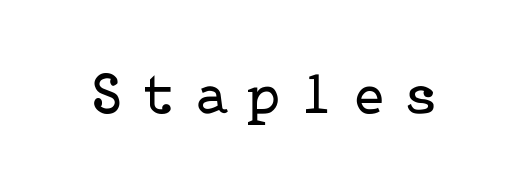
The image shows 58 px regular-weight serif type, upright; set unusually wide letter spacing (+0.35 em), not underlined; low stroke contrast and a medium x-height.
